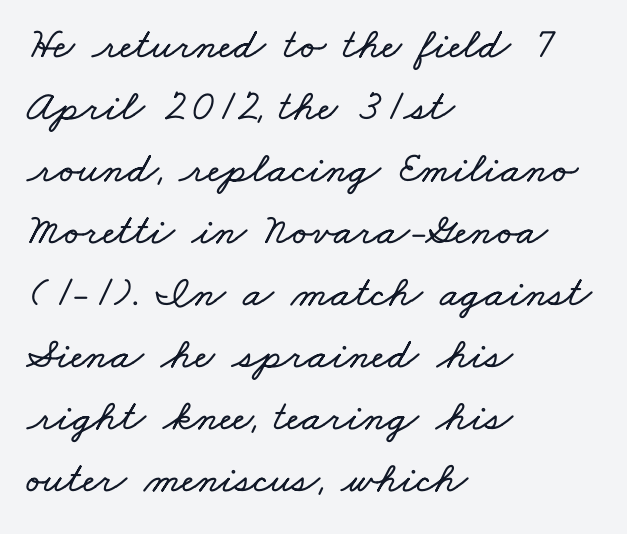
Q: Is the text underlined? A: No.
Q: How is the paragraph aligned? A: Left-aligned.
Q: Is the spacing between letters normal or unusually wide? A: Normal.
Q: Is the spacing between lines tight, normal or loose? A: Normal.
Q: Width (condensed, normal, or wide)? A: Wide.
Q: Stroke contrast? A: Low.
Q: x-height? A: Small.
Q: Monospaced? A: No.
